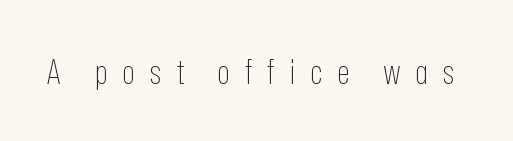
Q: Is the text bold? A: No.
Q: Is the text italic (slanted)? A: No, it is upright.
Q: Is the typeface a serif or a sans-serif typeface? A: Sans-serif.
Q: Is the text underlined? A: No.
Q: Is the spacing between letters normal or unusually wide? A: Unusually wide.
Q: Width (condensed, normal, or wide)? A: Condensed.
Q: Stroke contrast? A: Low.
Q: x-height? A: Medium.
Q: Monospaced? A: No.
